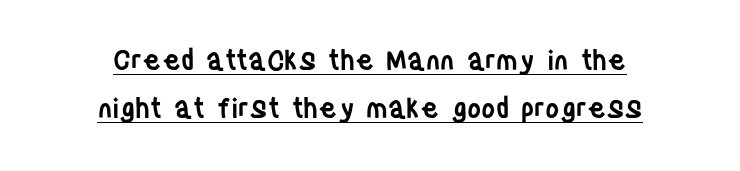
{"italic": "no", "bold": "semi", "underline": "yes", "align": "center", "line_spacing_ratio": 1.78, "letter_spacing": "normal", "letter_spacing_em": 0.0, "glyph_px": 27}
